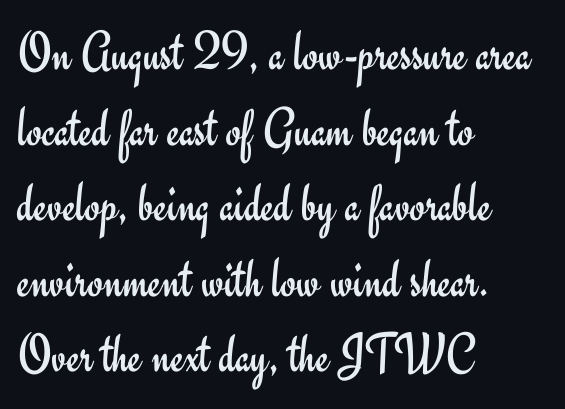
Any mark beneath the type? The region is blank. Think of a printed novel: that variable character pitch is what you see here. Leading matches the norm, producing a regular column. Look at the tracking — it's just the regular setting, nothing added. This rendering uses left alignment, leaving the right contour irregular.
